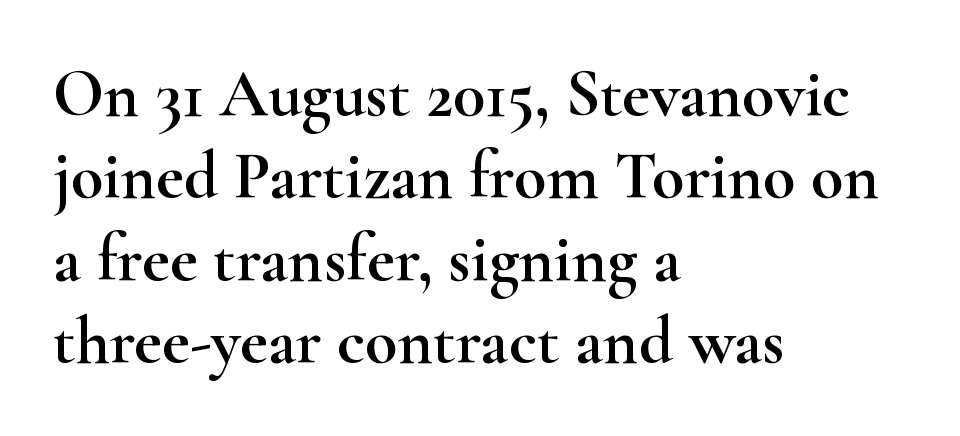
Here the designer chose a conventional face with non-uniform glyph widths. Each letter's strokes conclude with small projecting serifs. Every stem runs plumb, perpendicular to the baseline. Check the space under the baseline: it is left empty.
